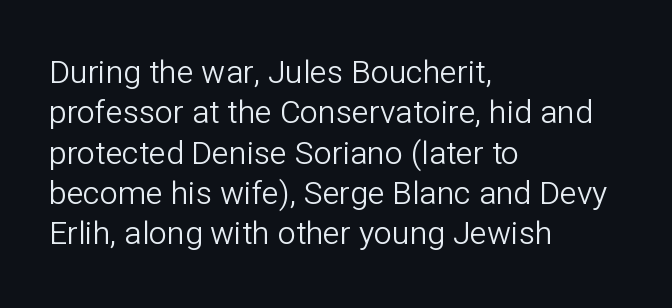
A typesetter would mark this as roman, not italic. The rendering uses natural spacing where letterforms have individual widths. The space beneath each line is pristine and unruled. This rendering employs a face without finishing strokes, i.e., a sans-serif. Compared with typical body copy, the letter spacing here is the same.
